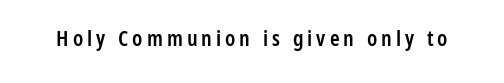
{"italic": "no", "bold": "semi", "underline": "no", "glyph_px": 22}
